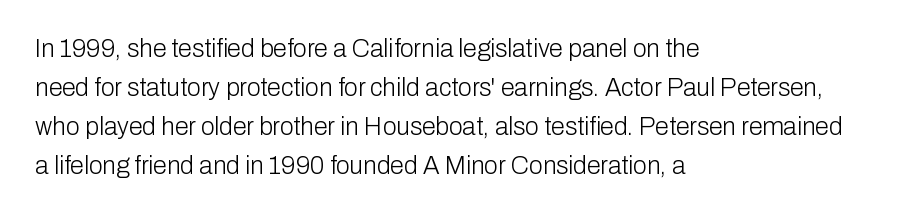
The space between consecutive lines is moderate. In terms of letterspacing, this is plain default setting. This rendering features lettering with no underline. Is the stroke heavy? The answer is a plain regular-or-lighter.
